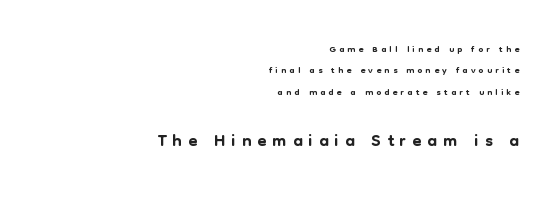
The image shows 26 px text type, upright; set right-aligned, normal line spacing (1.52x), unusually wide letter spacing (+0.23 em), not underlined; the second (bottom) block is 1.86x larger.
